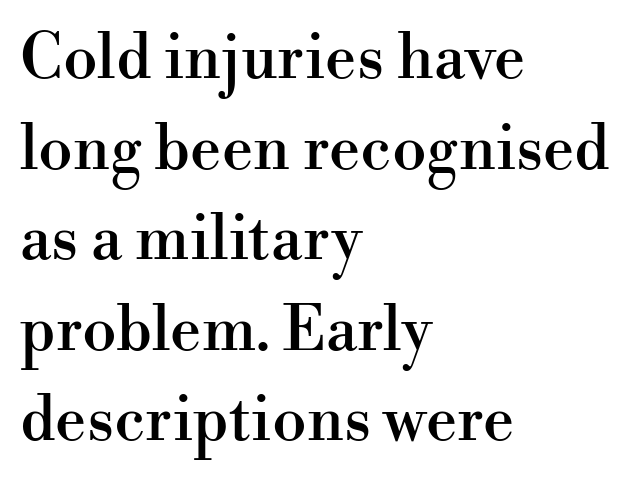
Note the varied advance widths — an 'i' is clearly narrower than an 'm'. Does the lettering tilt? It doesn't — this is upright. Anything drawn beneath the words? Only blank space. Letterform terminals end in serifs throughout the passage. Tracking value appears to be zero — textbook default spacing. The lines in this sample share a left origin and differ only in where they stop.
